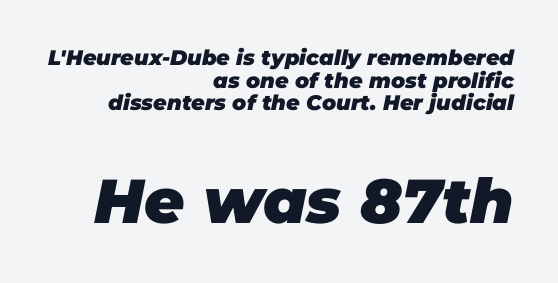
Q: Is the text bold? A: Yes.
Q: Is the text italic (slanted)? A: Yes, it leans right by about 11 degrees.
Q: Is the text underlined? A: No.
Q: How is the paragraph aligned? A: Right-aligned.
Q: Is the spacing between letters normal or unusually wide? A: Normal.
Q: Is the spacing between lines tight, normal or loose? A: Tight.
Q: Which block of text is set in a larger size, the first (top) or the second (bottom)? A: The second (bottom) one.
Q: Width (condensed, normal, or wide)? A: Normal.
Q: Stroke contrast? A: Low.
Q: x-height? A: Large.
Q: Monospaced? A: No.
